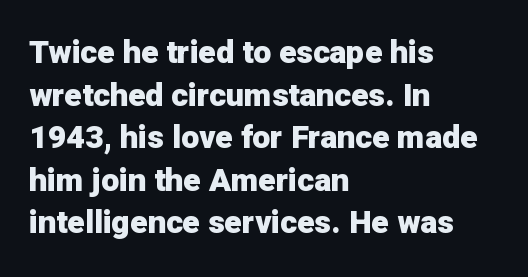
The image shows 32 px heavy sans-serif type, upright; set left-aligned, normal line spacing (1.33x), normal letter spacing, not underlined; low stroke contrast and a medium x-height.
